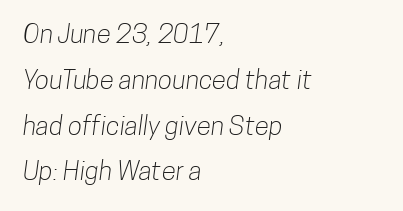
The image shows 26 px text type; set left-aligned, line spacing 1.76x, normal letter spacing, not underlined.
